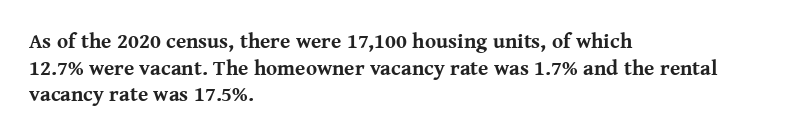
Honestly, the row spacing looks completely unremarkable. Posture: upright roman. Plenty of ink on the page — the face is bold. Typeset ragged right — the left edge is the straight one.
